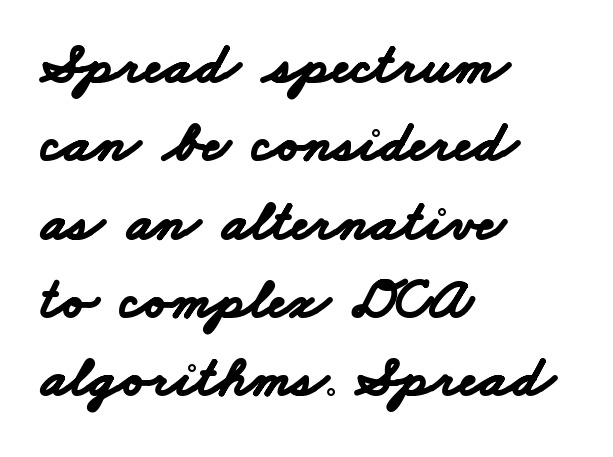
{"serif": "no", "bold": "yes", "weight": "bold", "width": "wide", "stroke_contrast": "low", "x_height": "small", "monospaced": "no", "underline": "no", "align": "left", "line_spacing": "normal", "line_spacing_ratio": 1.35, "letter_spacing": "normal", "letter_spacing_em": 0.0, "glyph_px": 58}
